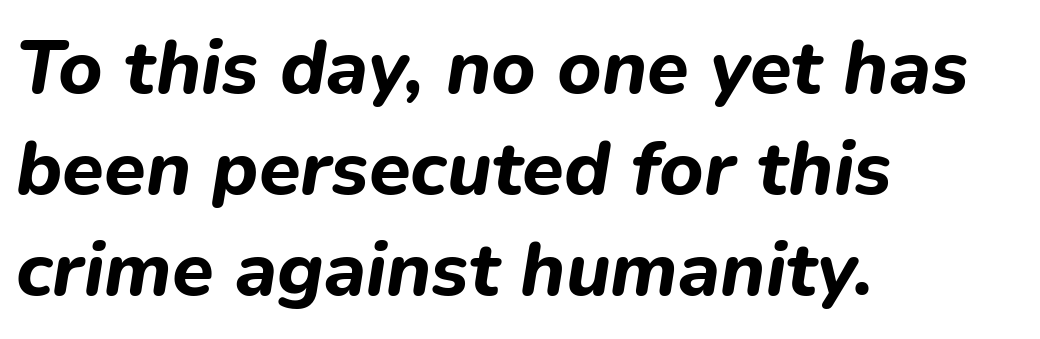
The image shows 76 px bold type, italic (leaning right); set left-aligned, normal line spacing (1.33x), normal letter spacing, not underlined; low stroke contrast and a medium x-height.
